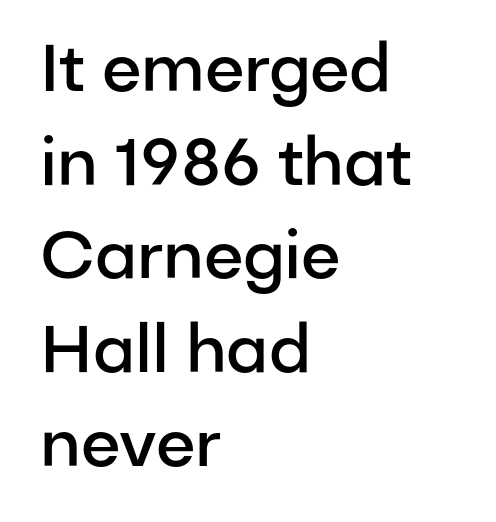
{"serif": "no", "italic": "no", "bold": "semi", "weight": "semibold", "width": "normal", "stroke_contrast": "low", "x_height": "medium", "monospaced": "no", "underline": "no", "align": "left", "line_spacing": "normal", "line_spacing_ratio": 1.42, "letter_spacing": "normal", "letter_spacing_em": 0.0, "glyph_px": 66}
